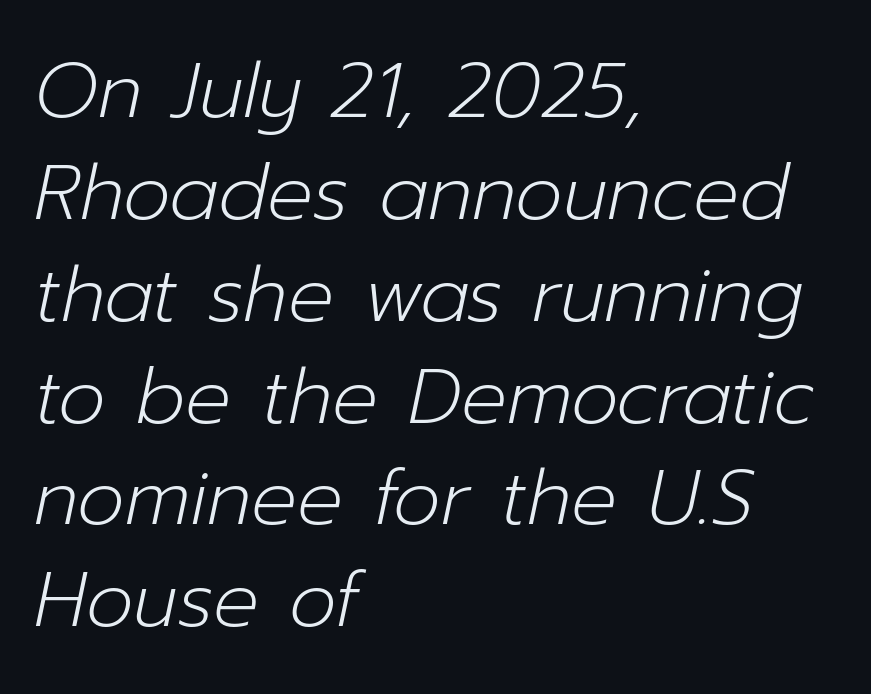
{"italic": "yes", "lean": "right", "slant_degrees": 12, "bold": "no", "weight": "light", "width": "normal", "stroke_contrast": "low", "x_height": "medium", "monospaced": "no", "underline": "no", "align": "left", "line_spacing": "normal", "line_spacing_ratio": 1.34, "letter_spacing": "normal", "letter_spacing_em": 0.0, "glyph_px": 76}
